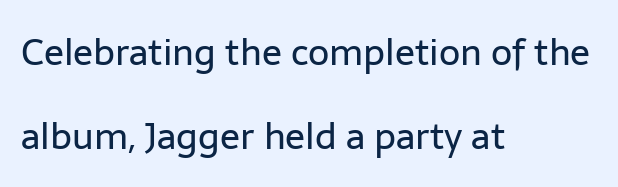
Q: Is the text bold? A: No.
Q: Is the text italic (slanted)? A: No, it is upright.
Q: Is the typeface a serif or a sans-serif typeface? A: Sans-serif.
Q: Is the text underlined? A: No.
Q: How is the paragraph aligned? A: Left-aligned.
Q: Is the spacing between letters normal or unusually wide? A: Normal.
Q: Is the spacing between lines tight, normal or loose? A: Loose.
Q: Width (condensed, normal, or wide)? A: Normal.
Q: Stroke contrast? A: Low.
Q: x-height? A: Medium.
Q: Monospaced? A: No.
